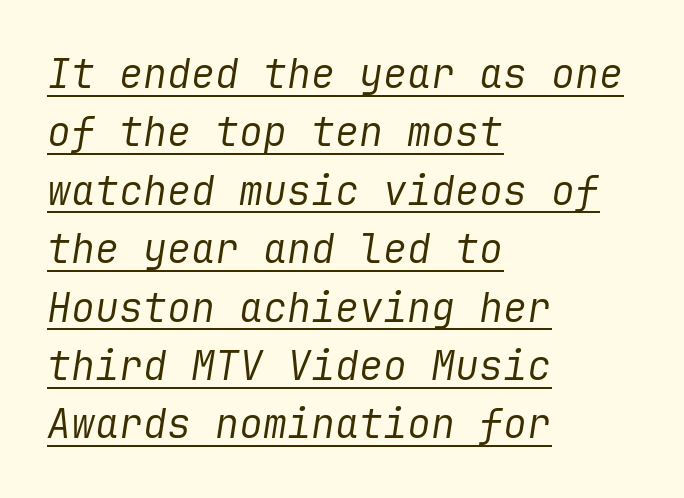
{"italic": "yes", "lean": "right", "slant_degrees": 9, "bold": "no", "weight": "regular", "width": "normal", "stroke_contrast": "low", "x_height": "medium", "underline": "yes", "align": "left", "line_spacing": "normal", "line_spacing_ratio": 1.46, "letter_spacing": "normal", "letter_spacing_em": 0.0, "glyph_px": 40}
